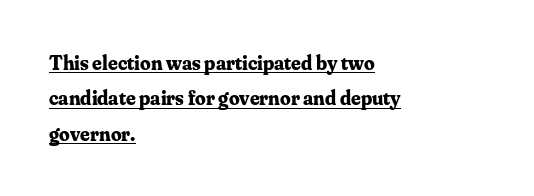
{"italic": "no", "bold": "yes", "underline": "yes", "align": "left", "line_spacing": "normal", "line_spacing_ratio": 1.68, "letter_spacing": "normal", "letter_spacing_em": 0.0, "glyph_px": 21}
